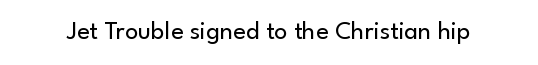
Q: Is the text bold? A: No.
Q: Is the text italic (slanted)? A: No, it is upright.
Q: Is the text underlined? A: No.
Q: Is the spacing between letters normal or unusually wide? A: Normal.
